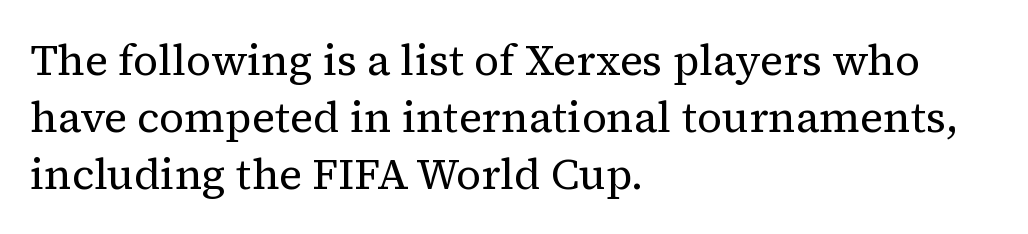
The image shows 43 px regular-weight serif type, upright; set left-aligned, normal line spacing (1.32x), normal letter spacing, not underlined; medium stroke contrast and a medium x-height.
